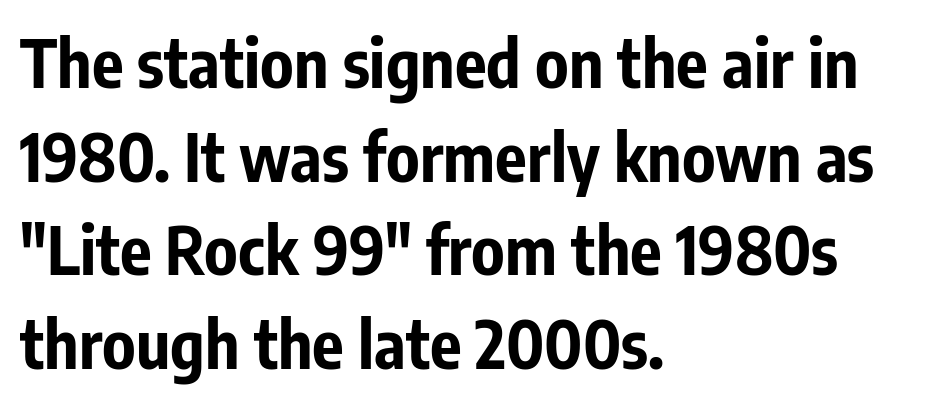
The image shows 66 px bold, condensed sans-serif type, upright; set left-aligned, normal line spacing (1.42x), normal letter spacing, not underlined; low stroke contrast and a medium x-height.
